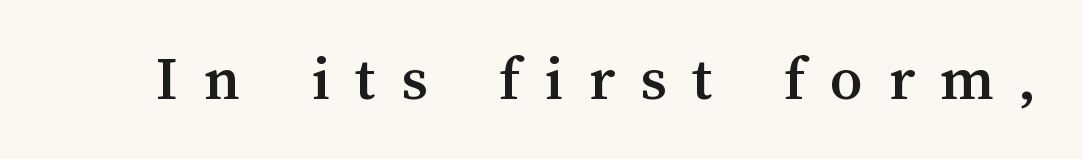
{"italic": "no", "width": "normal", "stroke_contrast": "medium", "x_height": "medium", "monospaced": "no", "underline": "no", "letter_spacing": "wide", "letter_spacing_em": 0.39, "glyph_px": 65}
